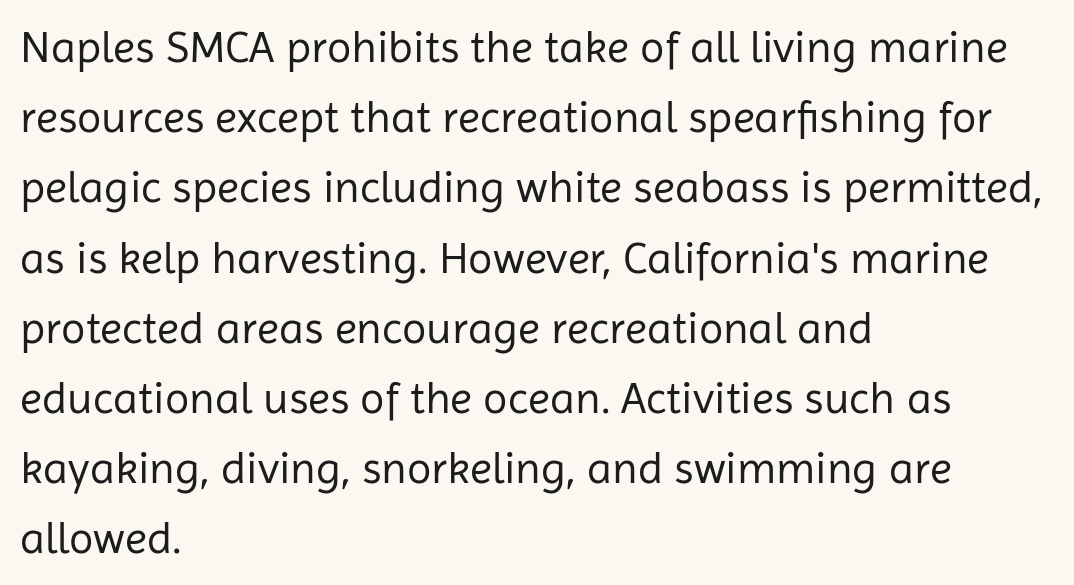
The image shows 45 px regular-weight sans-serif type, upright; set left-aligned, normal line spacing (1.56x), normal letter spacing, not underlined; low stroke contrast and a medium x-height.
